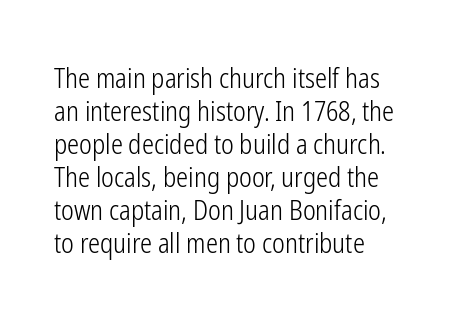
The image shows 27 px text type, upright; set left-aligned, line spacing 1.22x, normal letter spacing, not underlined.
